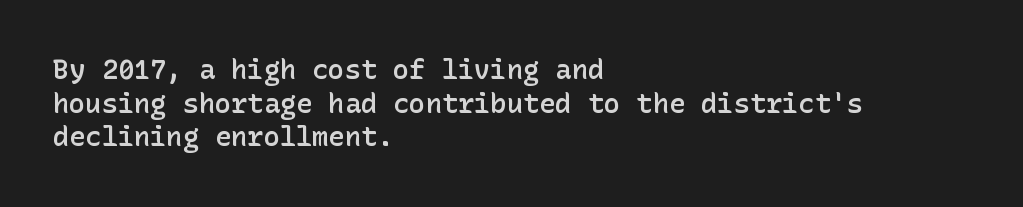
Does the copy run flush right? No — it runs flush left. The passage shown has conventional tracking throughout. Compared with an ordinary text face, these strokes are moderately heavier — a semibold. Unlike italic type, these characters show no tilt at all. No word sits above an underline.
